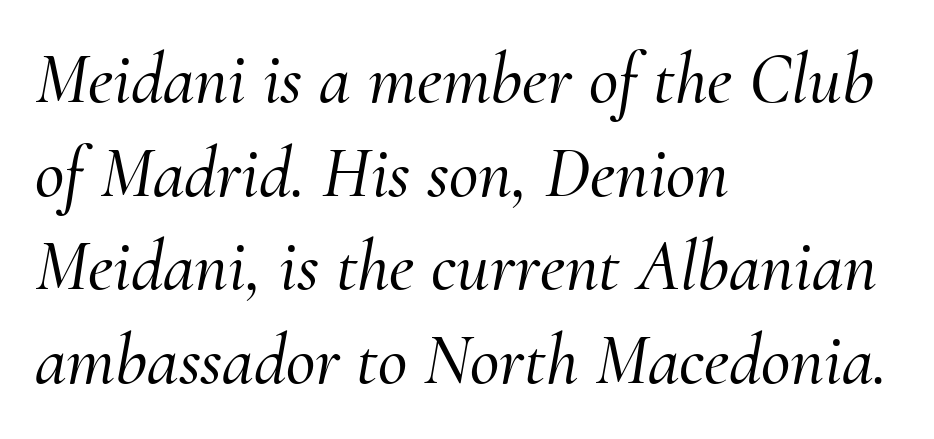
What kind of face is this? One with serifs. Quick note: italic. Is the block centered? No — it sits flush against the left margin. A clean baseline with only descenders dipping below it.
